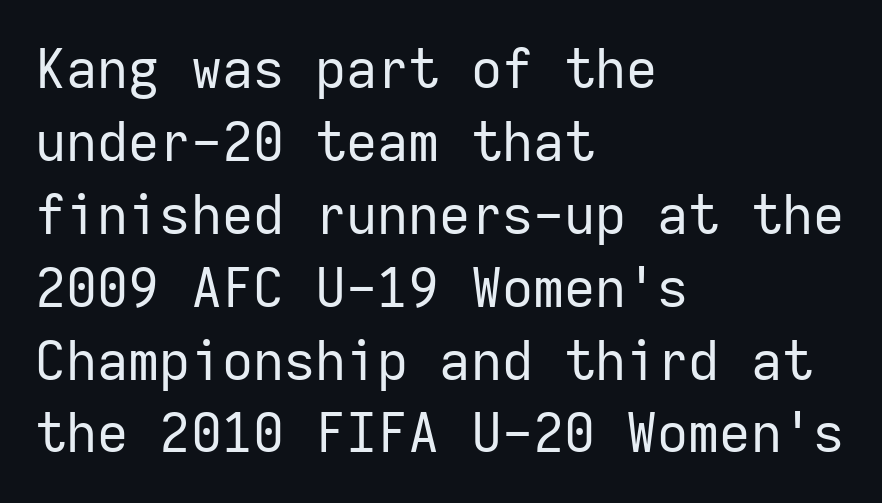
The image shows 54 px regular-weight sans-serif type, upright, monospaced; set left-aligned, normal line spacing (1.35x), normal letter spacing, not underlined; low stroke contrast and a medium x-height.
